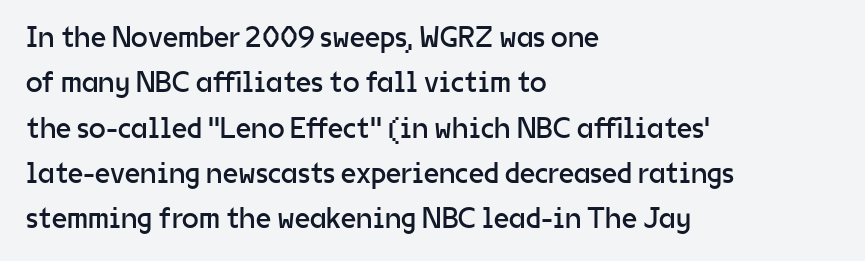
Q: Is the text bold? A: No.
Q: Is the text italic (slanted)? A: No, it is upright.
Q: Is the typeface a serif or a sans-serif typeface? A: Sans-serif.
Q: Is the text underlined? A: No.
Q: How is the paragraph aligned? A: Left-aligned.
Q: Is the spacing between letters normal or unusually wide? A: Normal.
Q: Is the spacing between lines tight, normal or loose? A: Normal.
Q: Width (condensed, normal, or wide)? A: Normal.
Q: Stroke contrast? A: Low.
Q: x-height? A: Medium.
Q: Monospaced? A: No.
